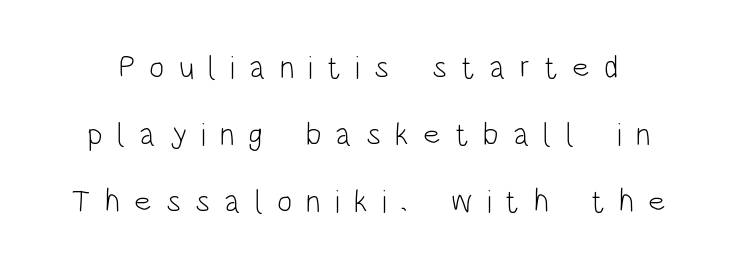
Q: Is the text bold? A: No.
Q: Is the text italic (slanted)? A: No, it is upright.
Q: Is the typeface a serif or a sans-serif typeface? A: Sans-serif.
Q: Is the text underlined? A: No.
Q: Is the spacing between letters normal or unusually wide? A: Unusually wide.
Q: Is the spacing between lines tight, normal or loose? A: Loose.
Q: Width (condensed, normal, or wide)? A: Condensed.
Q: Stroke contrast? A: Low.
Q: x-height? A: Large.
Q: Monospaced? A: No.
